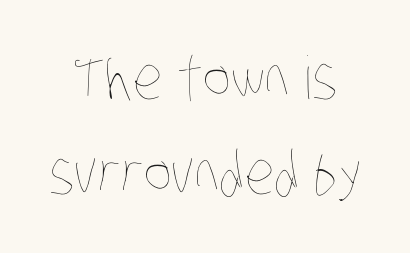
If you measured baseline to baseline, you'd find a middling distance. The letterforms sit shoulder to shoulder at normal distance. Character widths vary here, with narrow letters taking less room than wide ones. The passage shown is not underscored anywhere.
